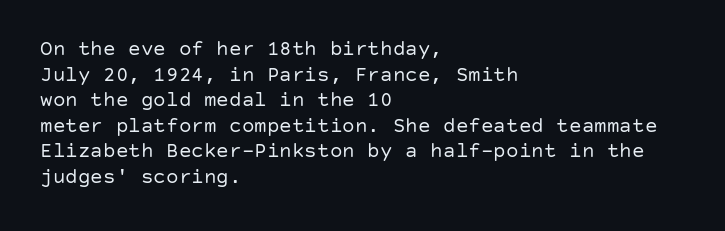
{"italic": "no", "bold": "no", "underline": "no", "align": "left", "line_spacing_ratio": 1.22, "letter_spacing": "normal", "letter_spacing_em": 0.0, "glyph_px": 21}
